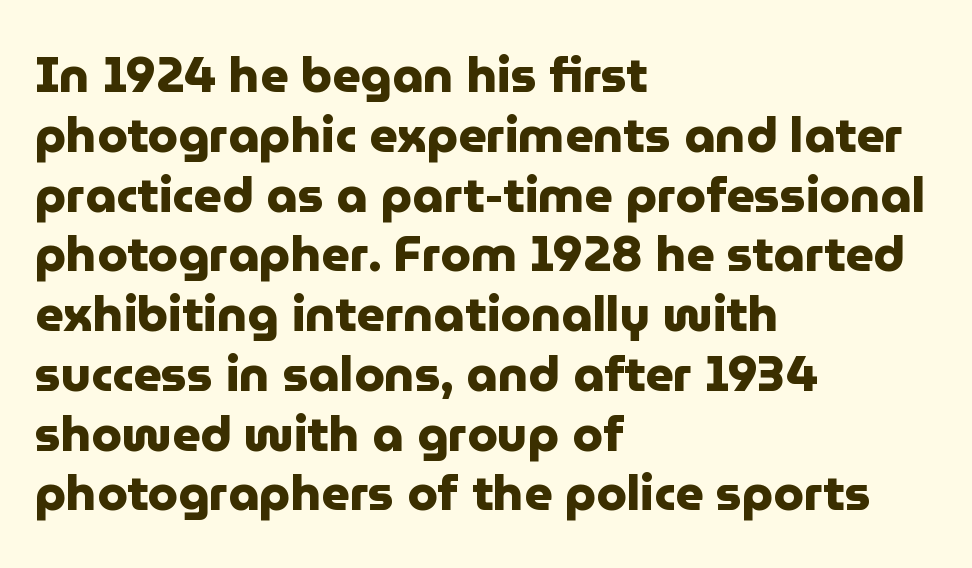
Pretty heavy lettering here — definitely bold. Letter spacing: default. A typesetter would call this proportional, since set widths differ per character. The paragraph shown leans on its left margin.
